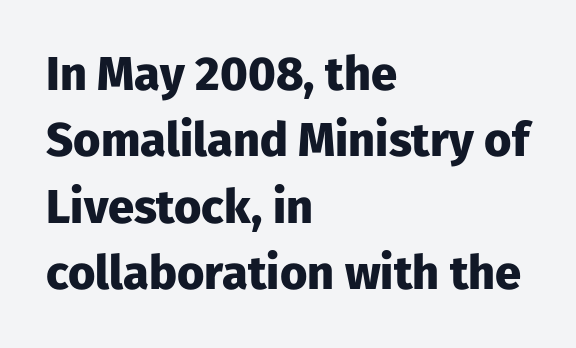
Q: Is the text bold? A: Yes.
Q: Is the text italic (slanted)? A: No, it is upright.
Q: Is the typeface a serif or a sans-serif typeface? A: Sans-serif.
Q: Is the text underlined? A: No.
Q: How is the paragraph aligned? A: Left-aligned.
Q: Is the spacing between letters normal or unusually wide? A: Normal.
Q: Is the spacing between lines tight, normal or loose? A: Normal.
Q: Width (condensed, normal, or wide)? A: Normal.
Q: Stroke contrast? A: Low.
Q: x-height? A: Medium.
Q: Monospaced? A: No.
